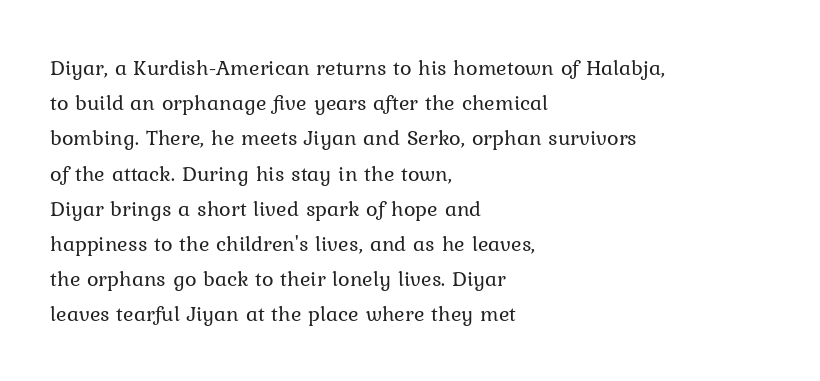
A quiet, ordinary-to-light weight characterises the typeface. Default kerning and tracking; the words read as compact shapes. These lines stack with their left ends in a neat column. The leading is moderate, giving the passage an even texture.
